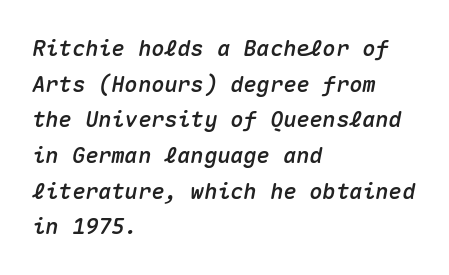
The image shows 22 px text type, italic (leaning right); set left-aligned, normal line spacing (1.62x), normal letter spacing, not underlined.
